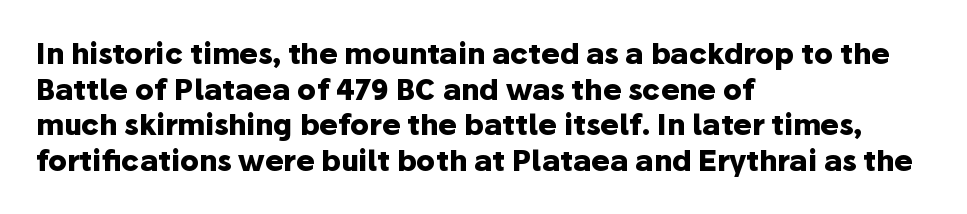
The characters look thick and weighty, a clear bold. Unlike a traditional serif, this face leaves its strokes unadorned. The font's upright variant was chosen for this text. The face used here is proportionally spaced, like ordinary book or web type. Glyph-to-glyph distance matches everyday printed text.
